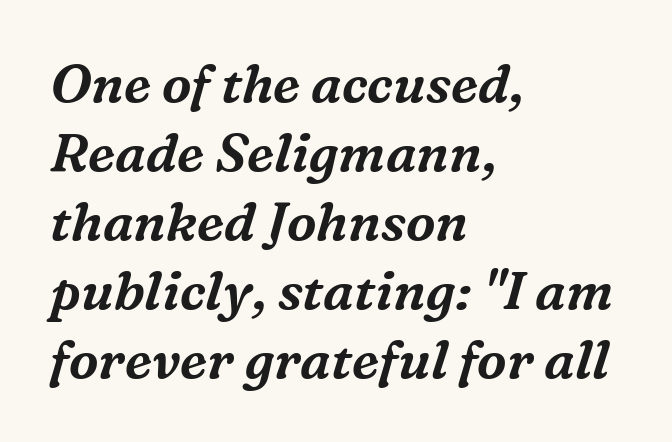
A student would call this left alignment; a typographer would say flush left, rag right. Does the leading feel generous? No, just average. A typesetter would call this proportional, since set widths differ per character. If you drew a line through each stem, it would be angled. The foot of each line stays bare and open. This rendering leaves character spacing at its baseline value.
